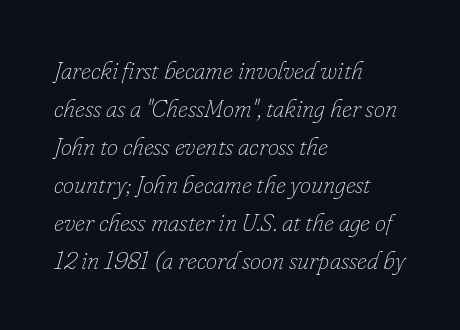
Q: Is the text bold? A: No.
Q: Is the text italic (slanted)? A: Yes, it leans right by about 16 degrees.
Q: Is the text underlined? A: No.
Q: How is the paragraph aligned? A: Left-aligned.
Q: Is the spacing between letters normal or unusually wide? A: Normal.
Q: Is the spacing between lines tight, normal or loose? A: Normal.
